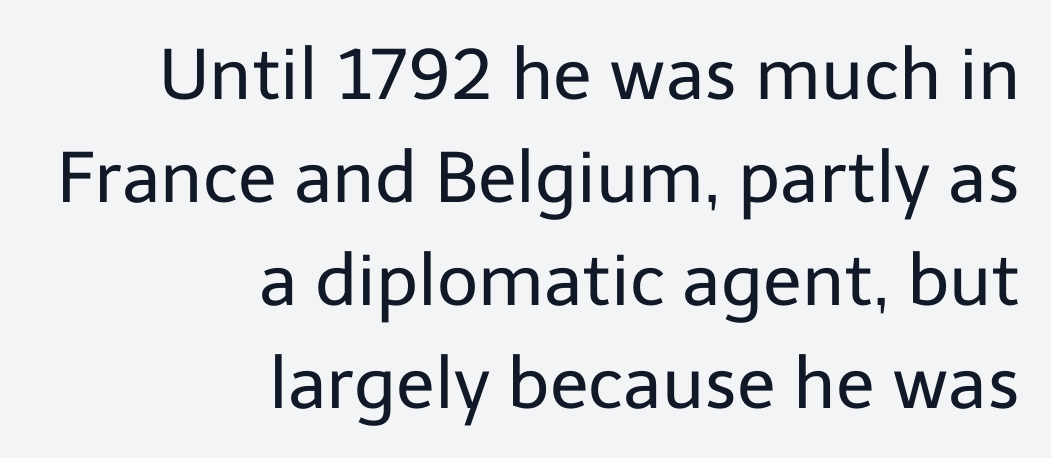
{"serif": "no", "italic": "no", "bold": "no", "weight": "regular", "width": "normal", "stroke_contrast": "low", "x_height": "medium", "monospaced": "no", "underline": "no", "align": "right", "line_spacing": "normal", "line_spacing_ratio": 1.45, "letter_spacing": "normal", "letter_spacing_em": 0.0, "glyph_px": 71}
